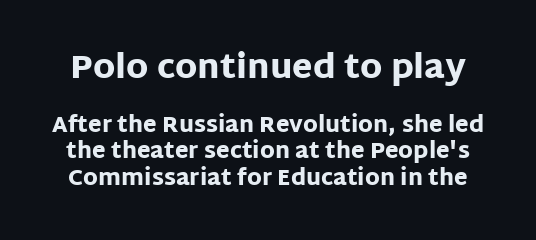
Serifs: no, the terminals of the letterforms are clean. Do the characters align in a grid? No, the font is proportional. The face used here has the dense, thick strokes of a bold. Compare the two chunks: the upper has the greater cap height. If you drew a line through each stem, it would be perfectly vertical. A typesetter would call this zero additional tracking.
